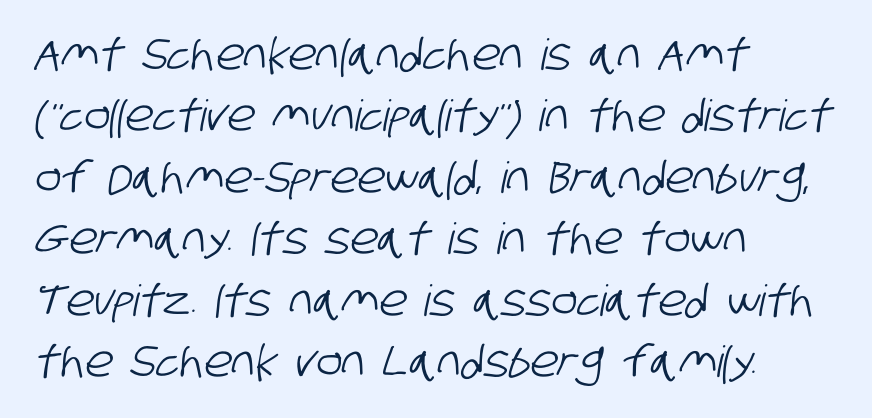
{"serif": "no", "width": "condensed", "stroke_contrast": "low", "x_height": "large", "monospaced": "no", "underline": "no", "align": "left", "line_spacing": "normal", "line_spacing_ratio": 1.43, "letter_spacing": "normal", "letter_spacing_em": 0.0, "glyph_px": 43}
